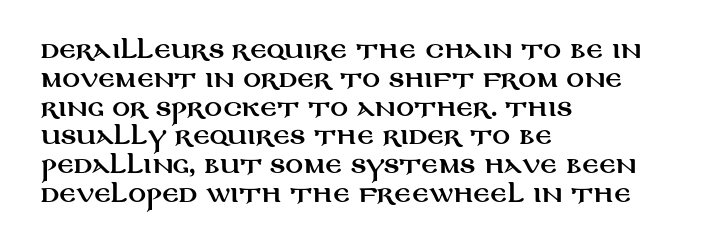
{"italic": "no", "underline": "no", "align": "left", "line_spacing": "normal", "line_spacing_ratio": 1.31, "letter_spacing": "normal", "letter_spacing_em": 0.0, "glyph_px": 22}
